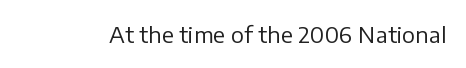
{"italic": "no", "bold": "no", "underline": "no", "letter_spacing": "normal", "letter_spacing_em": 0.0, "glyph_px": 22}
